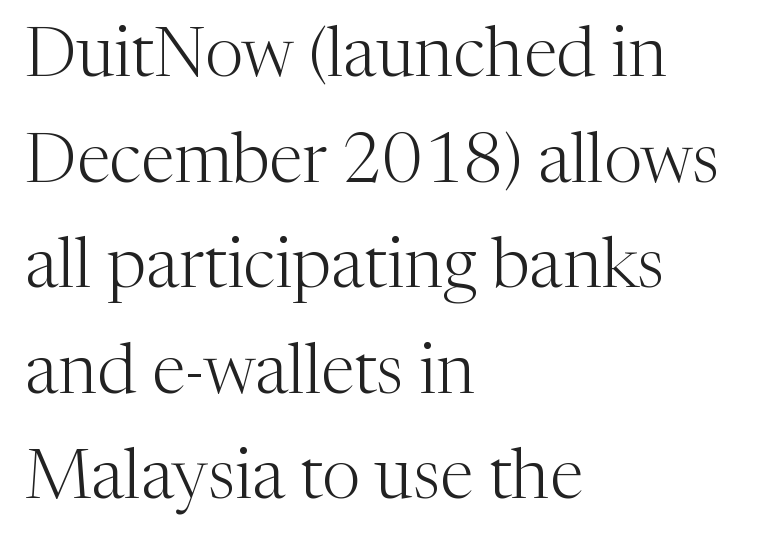
{"serif": "yes", "italic": "no", "bold": "no", "weight": "light", "width": "normal", "stroke_contrast": "medium", "x_height": "medium", "monospaced": "no", "underline": "no", "align": "left", "line_spacing": "normal", "line_spacing_ratio": 1.53, "letter_spacing": "normal", "letter_spacing_em": 0.0, "glyph_px": 69}
